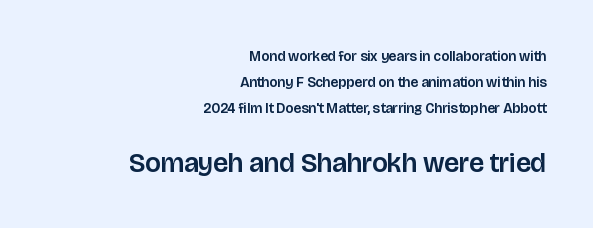
Q: Is the text italic (slanted)? A: No, it is upright.
Q: Is the text underlined? A: No.
Q: How is the paragraph aligned? A: Right-aligned.
Q: Is the spacing between letters normal or unusually wide? A: Normal.
Q: Which block of text is set in a larger size, the first (top) or the second (bottom)? A: The second (bottom) one.
